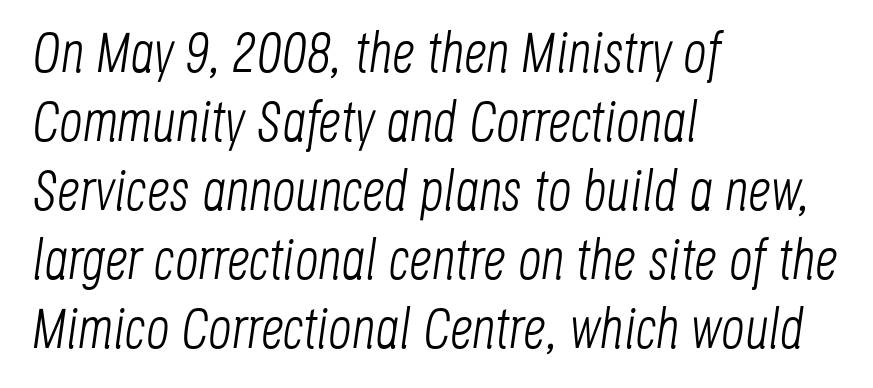
Q: Is the text bold? A: No.
Q: Is the text italic (slanted)? A: Yes, it leans right by about 8 degrees.
Q: Is the text underlined? A: No.
Q: How is the paragraph aligned? A: Left-aligned.
Q: Is the spacing between letters normal or unusually wide? A: Normal.
Q: Width (condensed, normal, or wide)? A: Condensed.
Q: Stroke contrast? A: Low.
Q: x-height? A: Large.
Q: Monospaced? A: No.
